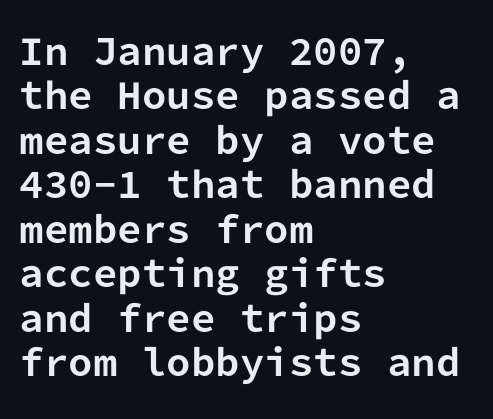
All the whitespace from short lines collects on the right. Note the uniform advance width — an 'i' takes as much space as an 'm'. Quick note: interline space is typical. Check where the strokes stop: nothing finishes them off — pure sans.
